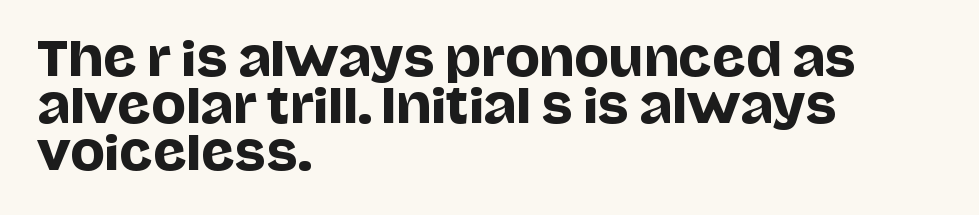
{"serif": "no", "italic": "no", "width": "normal", "stroke_contrast": "low", "x_height": "large", "monospaced": "no", "underline": "no", "align": "left", "line_spacing": "tight", "line_spacing_ratio": 1.02, "letter_spacing": "normal", "letter_spacing_em": 0.0, "glyph_px": 46}
